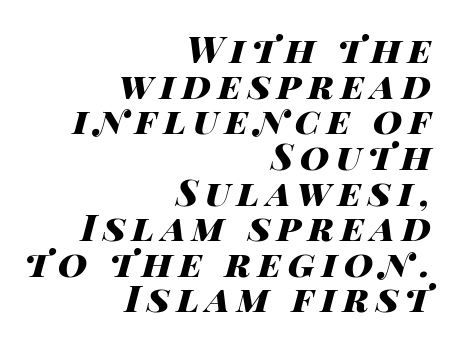
The foot of each line stays bare and open. Looks like regular typesetting: each glyph gets only the width it needs. This sample uses an oblique cut, with every glyph tilted off the vertical. One-word summary of the alignment: right. What's the leading like? Squeezed, with rows nearly overlapping. A dark, heavy texture on the line: the type is bold.
